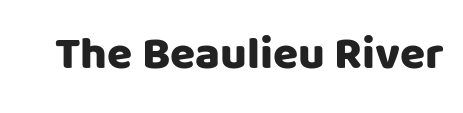
The image shows 46 px sans-serif type, upright; set normal letter spacing, not underlined; low stroke contrast and a large x-height.
